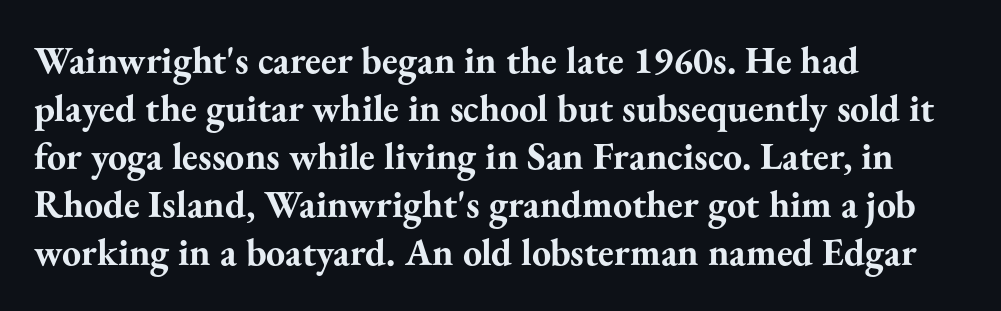
{"serif": "yes", "italic": "no", "bold": "yes", "weight": "bold", "width": "normal", "stroke_contrast": "medium", "x_height": "small", "monospaced": "no", "underline": "no", "align": "left", "line_spacing": "normal", "line_spacing_ratio": 1.26, "letter_spacing": "normal", "letter_spacing_em": 0.0, "glyph_px": 38}
